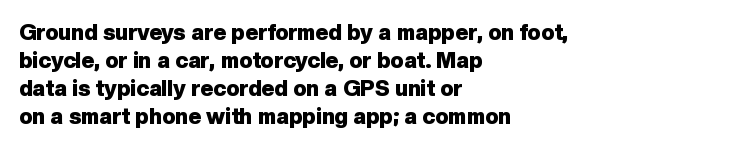
{"italic": "no", "bold": "yes", "underline": "no", "align": "left", "line_spacing": "normal", "line_spacing_ratio": 1.27, "letter_spacing": "normal", "letter_spacing_em": 0.0, "glyph_px": 22}
